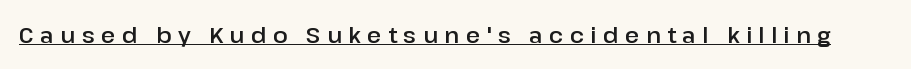
Q: Is the text italic (slanted)? A: No, it is upright.
Q: Is the text underlined? A: Yes.
Q: Is the spacing between letters normal or unusually wide? A: Unusually wide.
